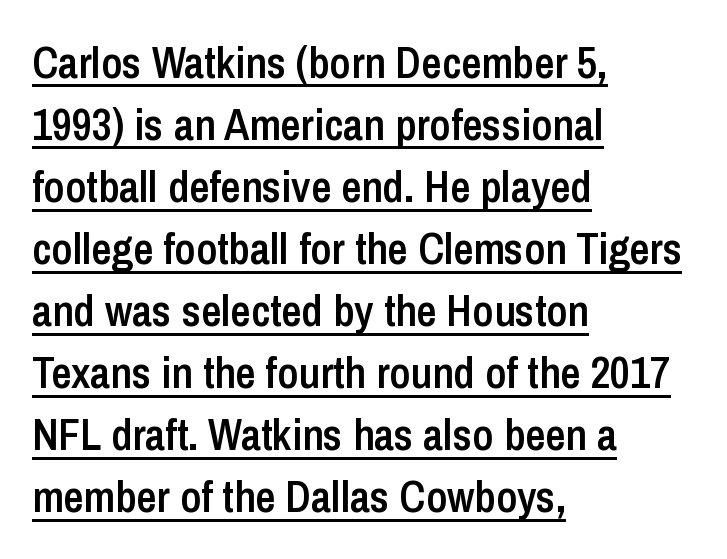
{"serif": "no", "italic": "no", "bold": "semi", "weight": "semibold", "width": "condensed", "stroke_contrast": "low", "x_height": "medium", "monospaced": "no", "underline": "yes", "align": "left", "line_spacing": "normal", "line_spacing_ratio": 1.41, "letter_spacing": "normal", "letter_spacing_em": 0.0, "glyph_px": 44}
